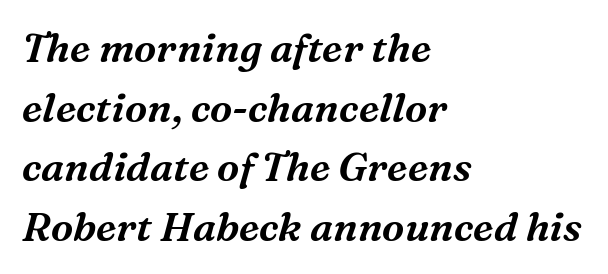
The image shows 40 px serif type, italic (leaning right); set left-aligned, normal line spacing (1.49x), normal letter spacing, not underlined; medium stroke contrast and a medium x-height.
